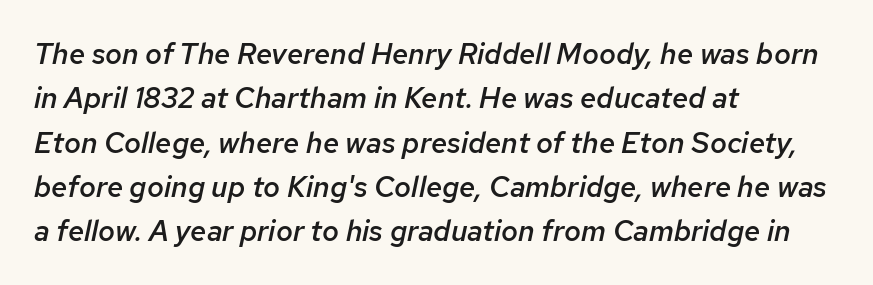
Q: Is the text bold? A: Semi-bold.
Q: Is the text italic (slanted)? A: Yes, it leans right by about 12 degrees.
Q: Is the text underlined? A: No.
Q: How is the paragraph aligned? A: Left-aligned.
Q: Is the spacing between letters normal or unusually wide? A: Normal.
Q: Is the spacing between lines tight, normal or loose? A: Normal.
Q: Width (condensed, normal, or wide)? A: Normal.
Q: Stroke contrast? A: Low.
Q: x-height? A: Medium.
Q: Monospaced? A: No.
